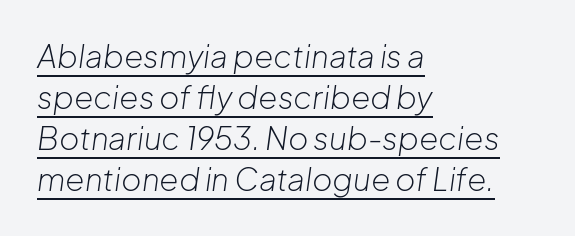
The image shows 31 px light type, italic (leaning right); set left-aligned, normal line spacing (1.32x), normal letter spacing, underlined; low stroke contrast and a medium x-height.
